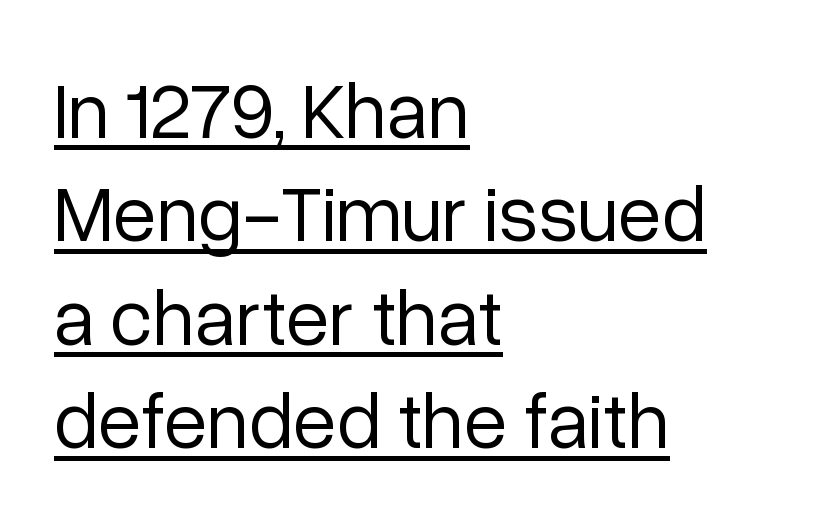
The image shows 79 px regular-weight sans-serif type, upright; set left-aligned, normal line spacing (1.31x), normal letter spacing, underlined; low stroke contrast and a medium x-height.
